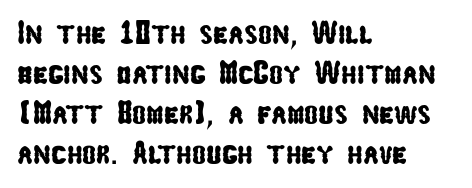
Q: Is the typeface a serif or a sans-serif typeface? A: Sans-serif.
Q: Is the text underlined? A: No.
Q: How is the paragraph aligned? A: Left-aligned.
Q: Is the spacing between letters normal or unusually wide? A: Normal.
Q: Width (condensed, normal, or wide)? A: Condensed.
Q: Stroke contrast? A: Low.
Q: x-height? A: Medium.
Q: Monospaced? A: No.
